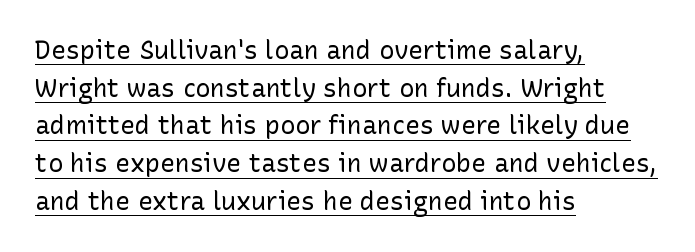
{"italic": "no", "bold": "no", "underline": "yes", "align": "left", "line_spacing": "normal", "line_spacing_ratio": 1.51, "letter_spacing": "normal", "letter_spacing_em": 0.0, "glyph_px": 25}
